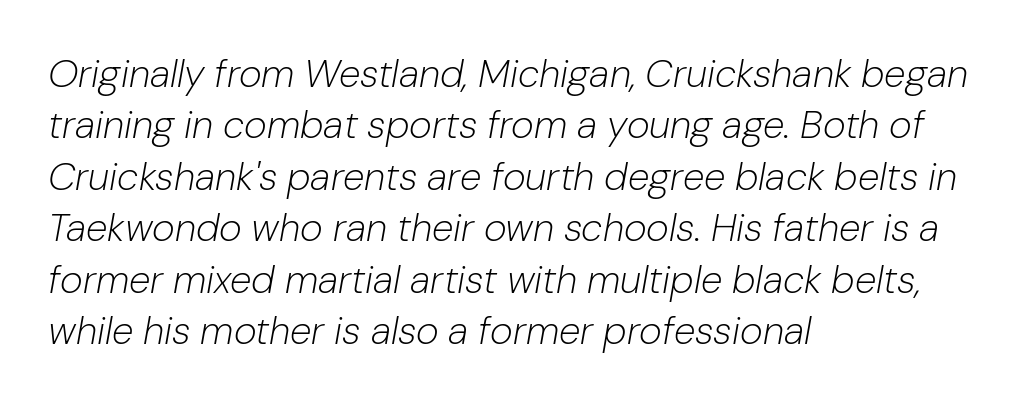
Q: Is the text bold? A: No.
Q: Is the text italic (slanted)? A: Yes, it leans right by about 10 degrees.
Q: Is the text underlined? A: No.
Q: How is the paragraph aligned? A: Left-aligned.
Q: Is the spacing between letters normal or unusually wide? A: Normal.
Q: Is the spacing between lines tight, normal or loose? A: Normal.
Q: Width (condensed, normal, or wide)? A: Normal.
Q: Stroke contrast? A: Low.
Q: x-height? A: Medium.
Q: Monospaced? A: No.
